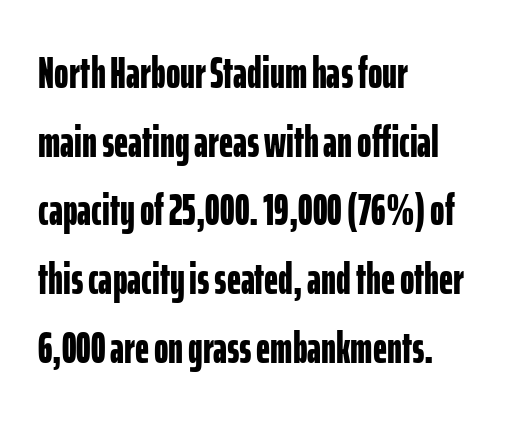
Q: Is the text bold? A: Yes.
Q: Is the text italic (slanted)? A: No, it is upright.
Q: Is the typeface a serif or a sans-serif typeface? A: Sans-serif.
Q: Is the text underlined? A: No.
Q: How is the paragraph aligned? A: Left-aligned.
Q: Is the spacing between letters normal or unusually wide? A: Normal.
Q: Is the spacing between lines tight, normal or loose? A: Normal.
Q: Width (condensed, normal, or wide)? A: Condensed.
Q: Stroke contrast? A: Low.
Q: x-height? A: Medium.
Q: Monospaced? A: No.
